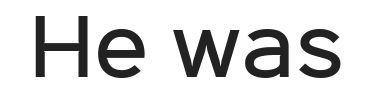
{"serif": "no", "italic": "no", "bold": "semi", "weight": "semibold", "width": "normal", "stroke_contrast": "low", "x_height": "medium", "monospaced": "no", "underline": "no", "letter_spacing": "normal", "letter_spacing_em": 0.0, "glyph_px": 75}
